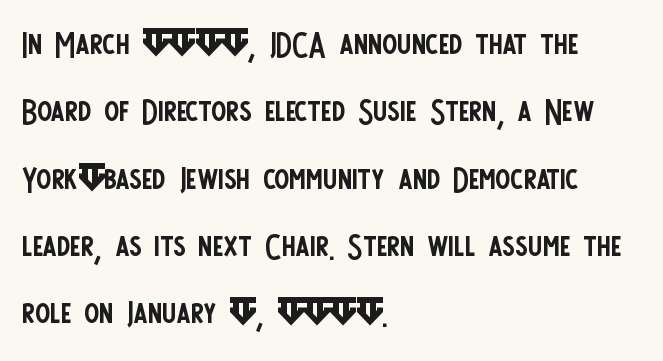
{"serif": "no", "italic": "no", "bold": "no", "weight": "regular", "width": "condensed", "stroke_contrast": "low", "x_height": "large", "monospaced": "no", "underline": "no", "align": "left", "line_spacing": "normal", "line_spacing_ratio": 1.53, "letter_spacing": "normal", "letter_spacing_em": 0.0, "glyph_px": 44}
